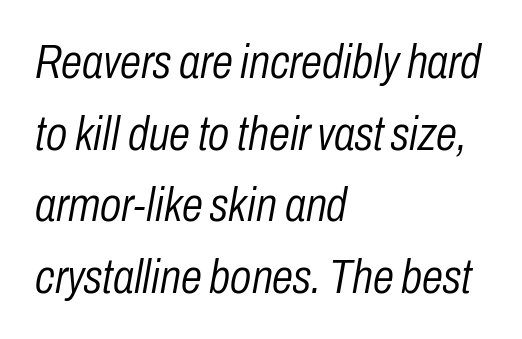
{"italic": "yes", "lean": "right", "slant_degrees": 10, "bold": "no", "weight": "light", "width": "condensed", "stroke_contrast": "low", "x_height": "medium", "monospaced": "no", "underline": "no", "align": "left", "line_spacing": "normal", "line_spacing_ratio": 1.49, "letter_spacing": "normal", "letter_spacing_em": 0.0, "glyph_px": 48}
